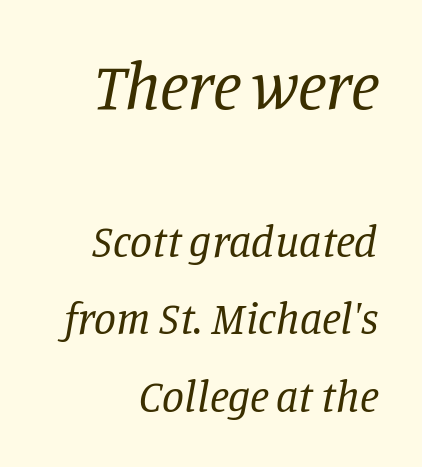
The image shows 66 px regular-weight serif type, italic (leaning right); set right-aligned, line spacing 1.76x, normal letter spacing, not underlined; the first (top) block is 1.5x larger; low stroke contrast and a large x-height.
